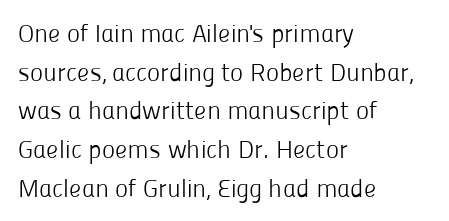
{"italic": "no", "bold": "no", "underline": "no", "align": "left", "line_spacing": "normal", "line_spacing_ratio": 1.55, "letter_spacing": "normal", "letter_spacing_em": 0.0, "glyph_px": 25}
